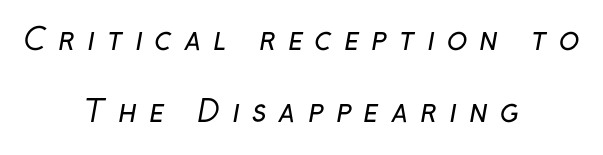
The image shows 30 px regular-weight sans-serif type; set centered, loose line spacing (2.41x), unusually wide letter spacing (+0.4 em), not underlined; low stroke contrast and a medium x-height.
